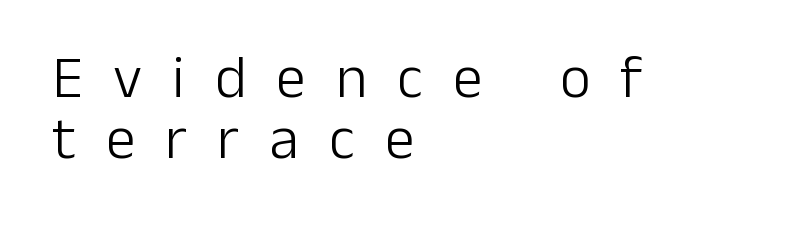
Q: Is the text bold? A: No.
Q: Is the text italic (slanted)? A: No, it is upright.
Q: Is the typeface a serif or a sans-serif typeface? A: Sans-serif.
Q: Is the text underlined? A: No.
Q: How is the paragraph aligned? A: Left-aligned.
Q: Is the spacing between letters normal or unusually wide? A: Unusually wide.
Q: Is the spacing between lines tight, normal or loose? A: Tight.
Q: Width (condensed, normal, or wide)? A: Normal.
Q: Stroke contrast? A: Low.
Q: x-height? A: Medium.
Q: Monospaced? A: No.
